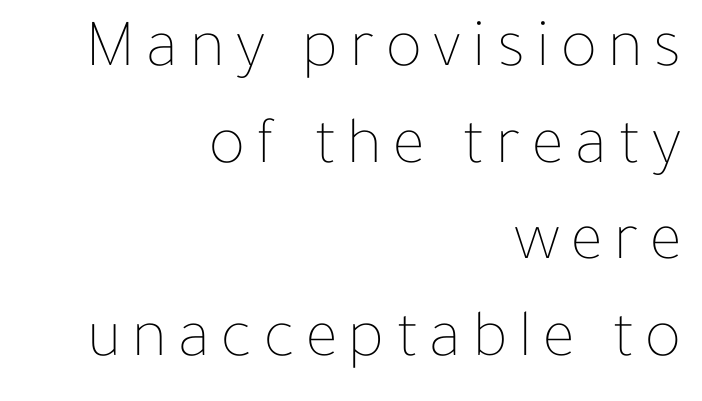
No letter is thick-stroked: the sample isn't bold. The rag falls on the left side of this text block. Note the varied advance widths — an 'i' is clearly narrower than an 'm'. The rows are spaced the way most documents space them. This sample uses an upright cut, with every glyph sitting square on the baseline.
